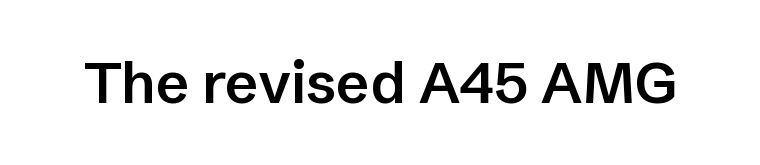
{"serif": "no", "italic": "no", "bold": "semi", "weight": "semibold", "width": "normal", "stroke_contrast": "low", "x_height": "medium", "monospaced": "no", "underline": "no", "letter_spacing": "normal", "letter_spacing_em": 0.0, "glyph_px": 57}
